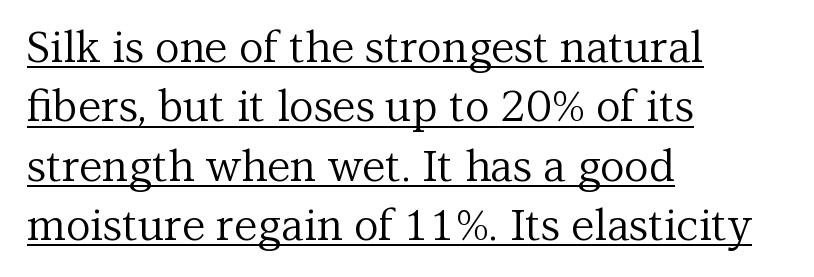
These lines stack with their left ends in a neat column. The face looks like a standard text weight, possibly lighter. The specimen reads as upright at a glance. The font family rendered here belongs to the serif group. The vertical gap from one line to the next is medium.
